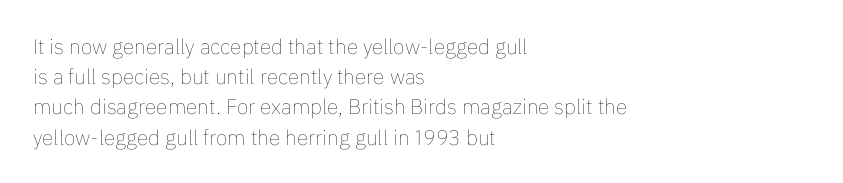
The image shows 21 px text type, upright; set left-aligned, normal line spacing (1.44x), normal letter spacing, not underlined.
